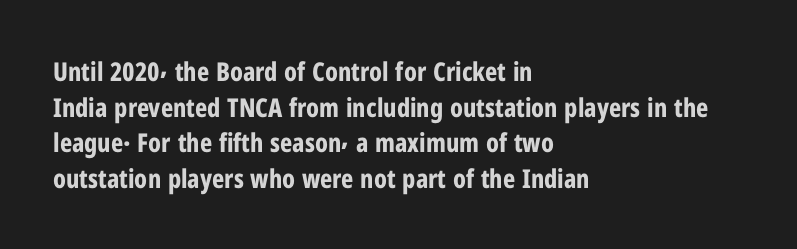
Descenders are the only things crossing below the line. Weight: bold. The tracking reads as untouched default to a designer's eye. A typesetter would mark this as roman, not italic.
